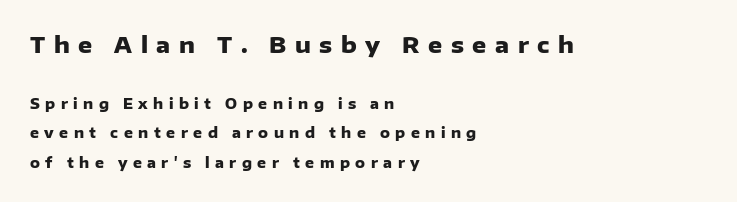
Someone cranked the tracking dial way up on this one. Posture: upright roman. Plain, unruled lines of type. Which chunk is bigger? The first one — the top block dwarfs the bottom. Short and long lines alike share a common starting point at left. In terms of leading, this rendering errs on the spacious side.
